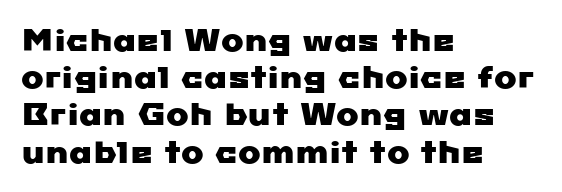
{"serif": "no", "width": "wide", "stroke_contrast": "low", "x_height": "medium", "monospaced": "no", "underline": "no", "align": "left", "line_spacing_ratio": 1.24, "letter_spacing": "normal", "letter_spacing_em": 0.0, "glyph_px": 30}
